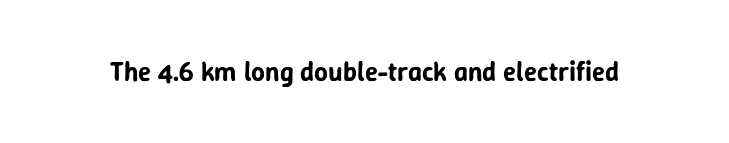
Q: Is the text italic (slanted)? A: No, it is upright.
Q: Is the text underlined? A: No.
Q: Is the spacing between letters normal or unusually wide? A: Normal.
